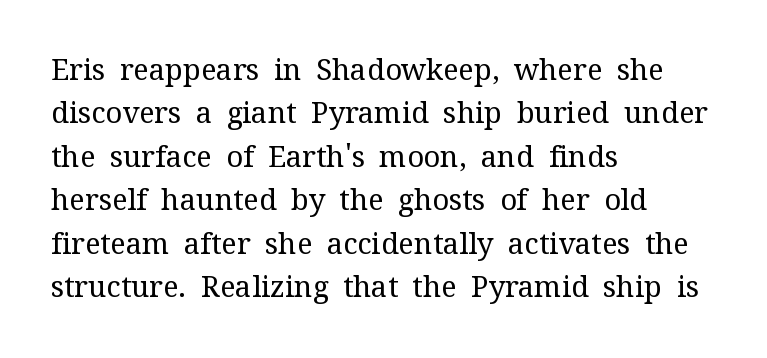
Q: Is the text bold? A: No.
Q: Is the text italic (slanted)? A: No, it is upright.
Q: Is the typeface a serif or a sans-serif typeface? A: Serif.
Q: Is the text underlined? A: No.
Q: How is the paragraph aligned? A: Left-aligned.
Q: Is the spacing between letters normal or unusually wide? A: Normal.
Q: Is the spacing between lines tight, normal or loose? A: Normal.
Q: Width (condensed, normal, or wide)? A: Normal.
Q: Stroke contrast? A: Medium.
Q: x-height? A: Medium.
Q: Monospaced? A: No.
